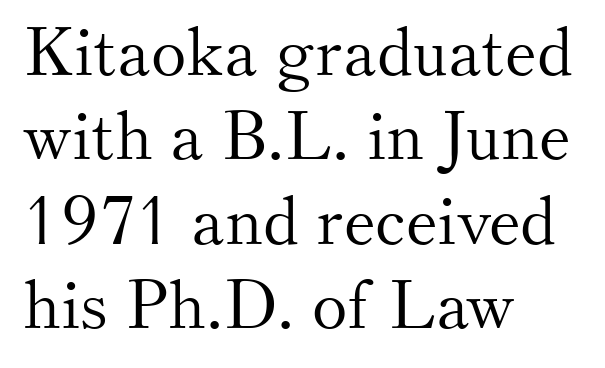
The passage shown is not underscored anywhere. Little horizontal feet cap the strokes, marking this as serif type. The rendering anchors every line to the left-hand side. The characters are drawn with everyday or finer stroke widths.
